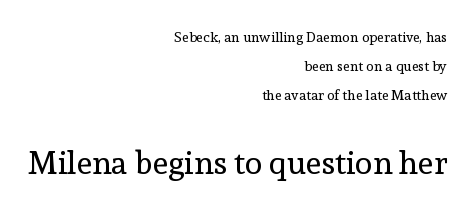
The image shows 32 px regular-weight serif type, upright; set right-aligned, loose line spacing (2.08x), normal letter spacing, not underlined; the second (bottom) block is 2.29x larger; a medium x-height.
